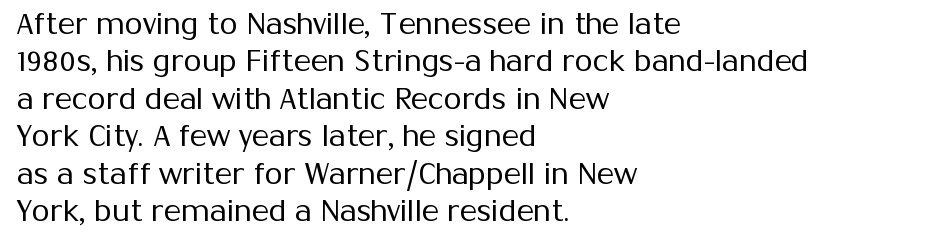
Words appear dense and cohesive because spacing is normal. The rendering uses natural spacing where letterforms have individual widths. The passage shown is typeset with a sans-serif family. Which margin do the lines hug? The left one — the right edge is uneven. Whoever set this chose a conventional vertical rhythm. The specimen omits any rule beneath the text block's lines.
